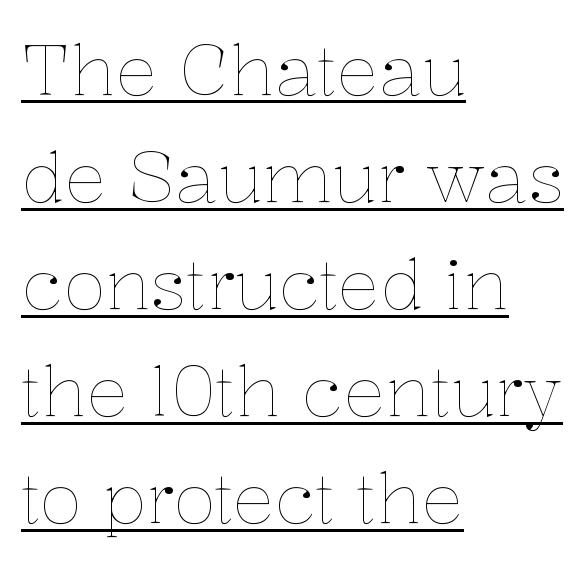
Q: Is the text bold? A: No.
Q: Is the text italic (slanted)? A: No, it is upright.
Q: Is the text underlined? A: Yes.
Q: How is the paragraph aligned? A: Left-aligned.
Q: Is the spacing between letters normal or unusually wide? A: Normal.
Q: Is the spacing between lines tight, normal or loose? A: Normal.
Q: Width (condensed, normal, or wide)? A: Normal.
Q: Stroke contrast? A: Low.
Q: x-height? A: Medium.
Q: Monospaced? A: No.
